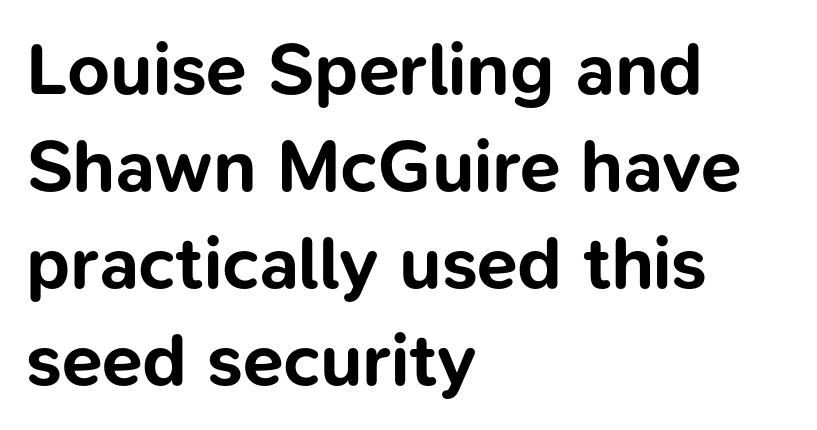
How are the letters spaced? Ordinarily, with no added tracking. Nobody drew a line under any word here. A classic flush-left, rag-right setting is used for this passage. It's the straight-up-and-down kind of type. Note the varied advance widths — an 'i' is clearly narrower than an 'm'.
